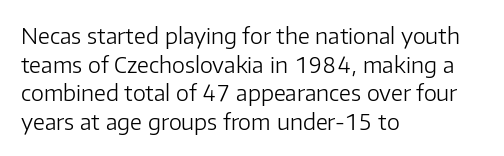
{"italic": "no", "bold": "no", "underline": "no", "align": "left", "line_spacing": "normal", "line_spacing_ratio": 1.3, "letter_spacing": "normal", "letter_spacing_em": 0.0, "glyph_px": 22}
